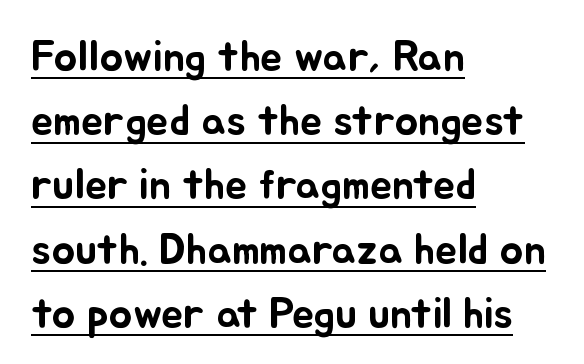
Q: Is the text italic (slanted)? A: No, it is upright.
Q: Is the text underlined? A: Yes.
Q: How is the paragraph aligned? A: Left-aligned.
Q: Is the spacing between letters normal or unusually wide? A: Normal.
Q: Is the spacing between lines tight, normal or loose? A: Normal.
Q: Width (condensed, normal, or wide)? A: Normal.
Q: Stroke contrast? A: Low.
Q: x-height? A: Small.
Q: Monospaced? A: No.
